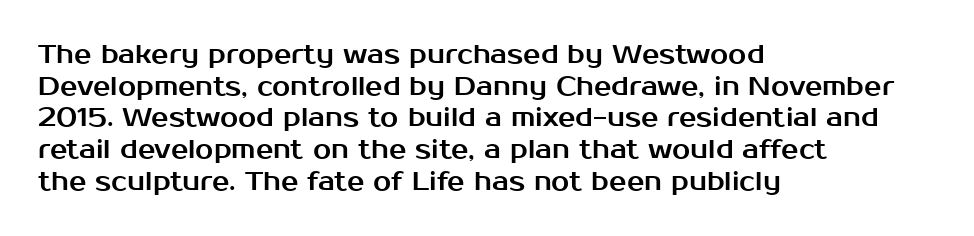
The lettering stays uniformly vertical, giving the passage a roman look. The baseline area is clear. The setting favours the left margin, as ordinary paragraphs usually do. These lines keep a tight, regular rhythm from letter to letter.
